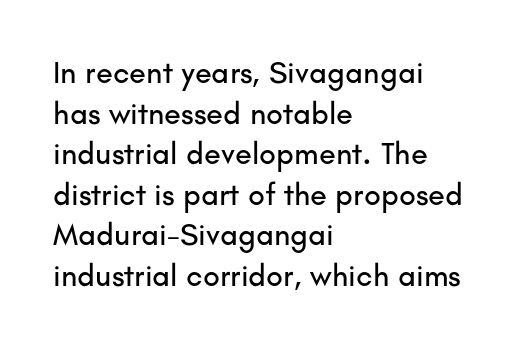
Q: Is the text italic (slanted)? A: No, it is upright.
Q: Is the typeface a serif or a sans-serif typeface? A: Sans-serif.
Q: Is the text underlined? A: No.
Q: How is the paragraph aligned? A: Left-aligned.
Q: Is the spacing between letters normal or unusually wide? A: Normal.
Q: Is the spacing between lines tight, normal or loose? A: Normal.
Q: Width (condensed, normal, or wide)? A: Normal.
Q: Stroke contrast? A: Low.
Q: x-height? A: Small.
Q: Monospaced? A: No.
